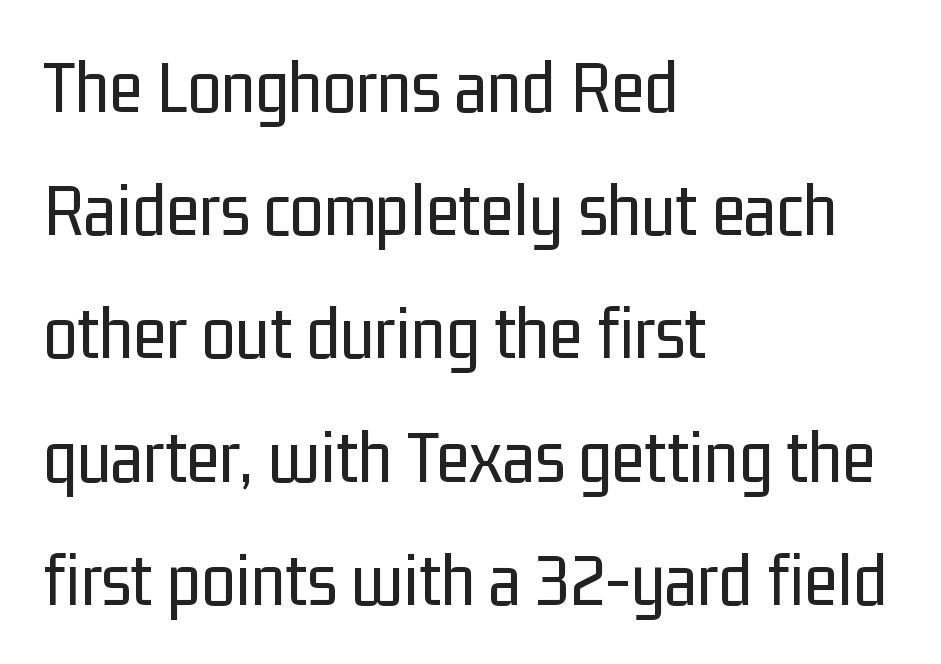
Q: Is the text bold? A: No.
Q: Is the text italic (slanted)? A: No, it is upright.
Q: Is the typeface a serif or a sans-serif typeface? A: Sans-serif.
Q: Is the text underlined? A: No.
Q: How is the paragraph aligned? A: Left-aligned.
Q: Is the spacing between letters normal or unusually wide? A: Normal.
Q: Is the spacing between lines tight, normal or loose? A: Normal.
Q: Width (condensed, normal, or wide)? A: Condensed.
Q: Stroke contrast? A: Low.
Q: x-height? A: Medium.
Q: Monospaced? A: No.
